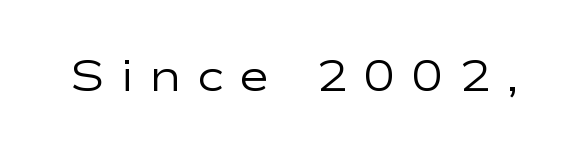
Is this a fixed-width face? No — the glyphs have proportional, varying widths. Notice how the stems are strictly vertical — no italics here. Type style note: lacks serifs. These lines have a slow, spaced-out rhythm from letter to letter. Ink coverage per letter is moderate at most.
